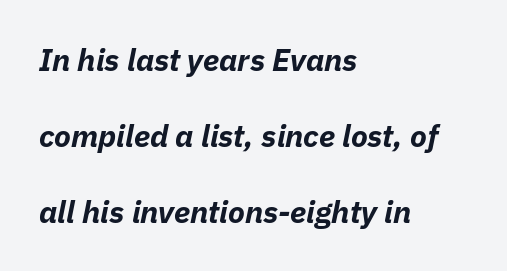
{"italic": "yes", "lean": "right", "slant_degrees": 11, "bold": "yes", "weight": "bold", "width": "normal", "stroke_contrast": "low", "x_height": "medium", "monospaced": "no", "underline": "no", "align": "left", "line_spacing": "loose", "line_spacing_ratio": 2.45, "letter_spacing": "normal", "letter_spacing_em": 0.0, "glyph_px": 31}
